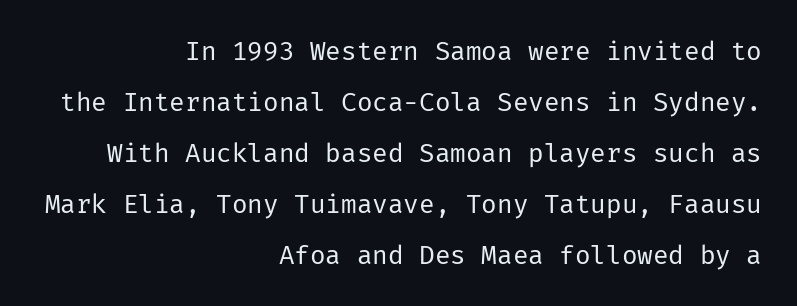
All the whitespace from short lines collects on the left. The foot of each line stays bare and open. Heft: none added — not bold. The axis of the letterforms is exactly vertical. Default kerning and tracking; the words read as compact shapes.
